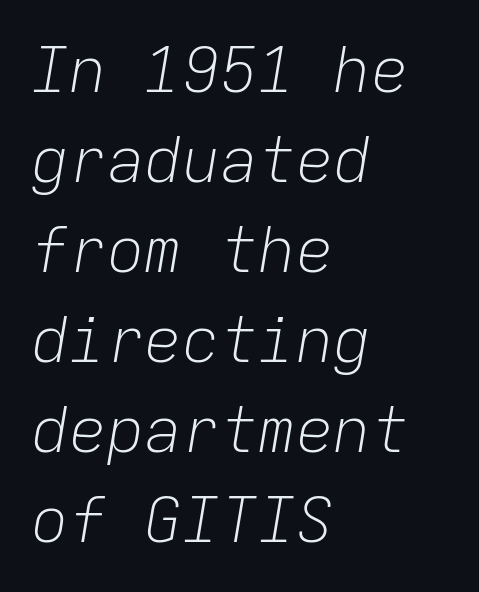
Q: Is the text bold? A: No.
Q: Is the text italic (slanted)? A: Yes, it leans right by about 9 degrees.
Q: Is the text underlined? A: No.
Q: How is the paragraph aligned? A: Left-aligned.
Q: Is the spacing between letters normal or unusually wide? A: Normal.
Q: Is the spacing between lines tight, normal or loose? A: Normal.
Q: Width (condensed, normal, or wide)? A: Normal.
Q: Stroke contrast? A: Low.
Q: x-height? A: Medium.
Q: Monospaced? A: Yes.
